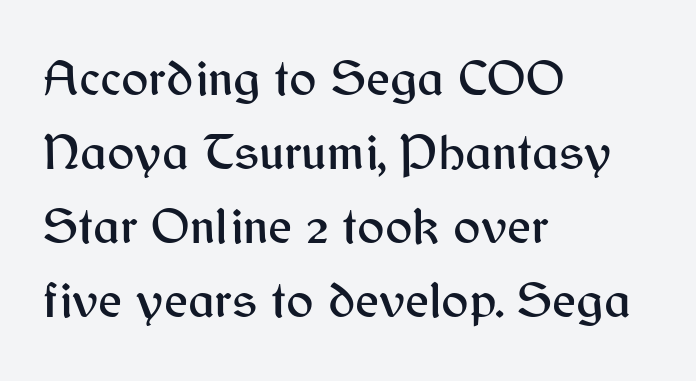
{"serif": "no", "italic": "no", "width": "normal", "stroke_contrast": "medium", "x_height": "medium", "monospaced": "no", "underline": "no", "align": "left", "line_spacing": "normal", "line_spacing_ratio": 1.45, "letter_spacing": "normal", "letter_spacing_em": 0.0, "glyph_px": 51}
